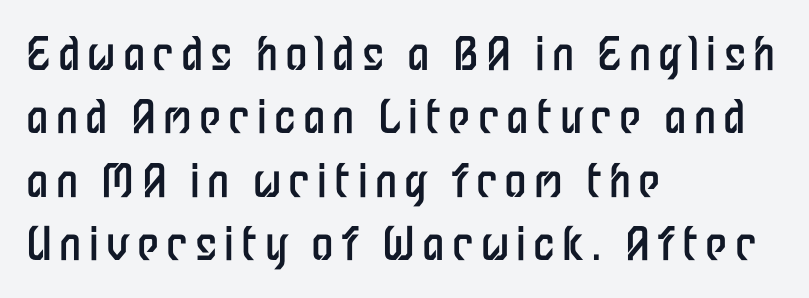
{"serif": "no", "italic": "no", "bold": "no", "weight": "regular", "width": "condensed", "stroke_contrast": "low", "x_height": "medium", "monospaced": "no", "underline": "no", "align": "left", "line_spacing": "normal", "line_spacing_ratio": 1.41, "glyph_px": 45}
